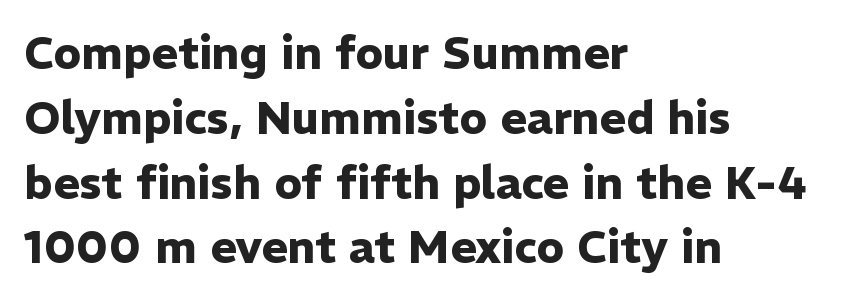
Nothing sits at the stroke ends, so this counts as sans-serif. Each letter keeps its own natural width here, so spacing adapts to shape. This is roman type, the default non-slanted kind. These lines keep a tight, regular rhythm from letter to letter. Typesetter's note: full bold, strokes at maximum text heaviness.
